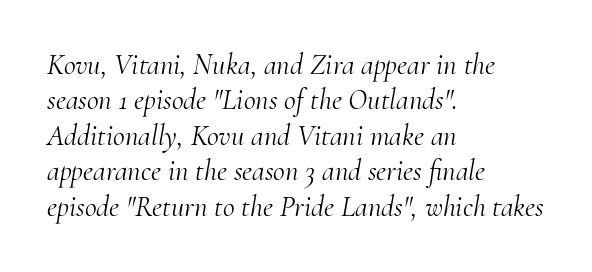
Serif or sans? Serif — the stroke terminals have little feet. These glyphs show unthickened strokes, regular width or finer. Just letters on the line, the space beneath them empty. Compared with a centered layout, this one pins lines to the left instead. The face used here is proportionally spaced, like ordinary book or web type. The axis of the letterforms is tilted away from vertical.
